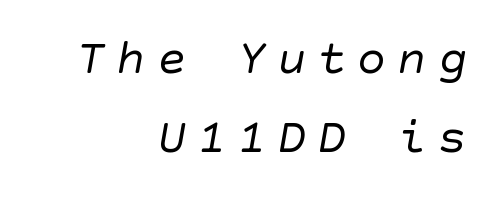
{"serif": "no", "bold": "no", "weight": "regular", "width": "normal", "stroke_contrast": "low", "x_height": "large", "underline": "no", "align": "right", "line_spacing": "normal", "line_spacing_ratio": 1.62, "letter_spacing": "wide", "letter_spacing_em": 0.22, "glyph_px": 49}
